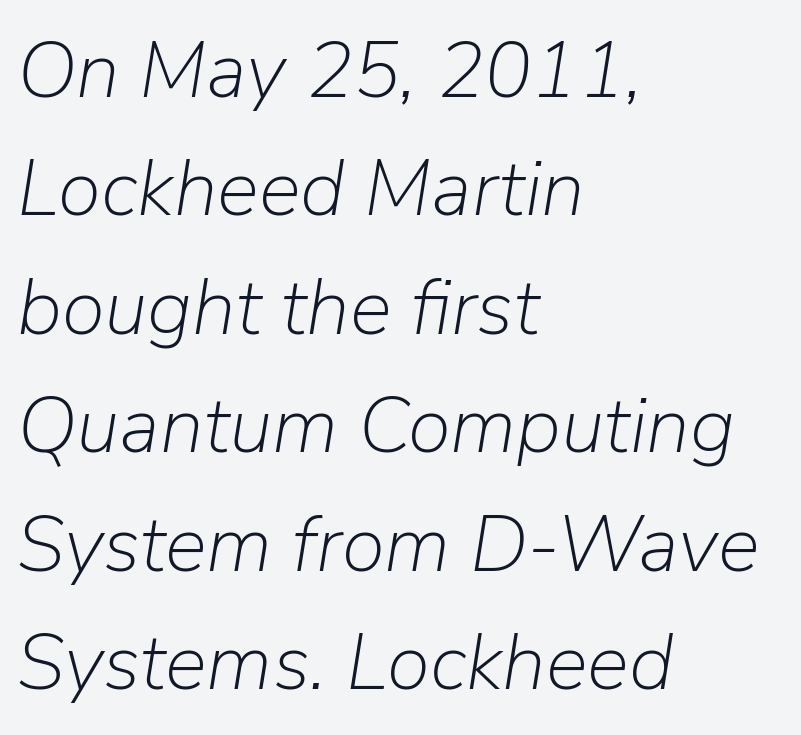
Q: Is the text bold? A: No.
Q: Is the text italic (slanted)? A: Yes, it leans right by about 9 degrees.
Q: Is the text underlined? A: No.
Q: How is the paragraph aligned? A: Left-aligned.
Q: Is the spacing between letters normal or unusually wide? A: Normal.
Q: Is the spacing between lines tight, normal or loose? A: Normal.
Q: Width (condensed, normal, or wide)? A: Normal.
Q: Stroke contrast? A: Low.
Q: x-height? A: Medium.
Q: Monospaced? A: No.
